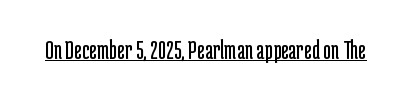
Q: Is the text bold? A: No.
Q: Is the text italic (slanted)? A: No, it is upright.
Q: Is the text underlined? A: Yes.
Q: Is the spacing between letters normal or unusually wide? A: Normal.
